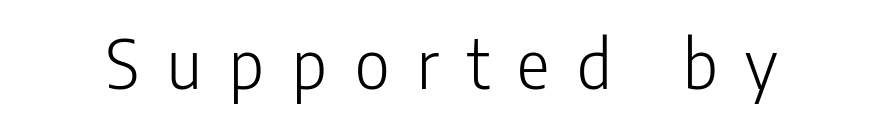
{"serif": "no", "italic": "no", "bold": "no", "weight": "light", "width": "condensed", "stroke_contrast": "low", "x_height": "medium", "monospaced": "no", "underline": "no", "letter_spacing": "wide", "letter_spacing_em": 0.41, "glyph_px": 68}
